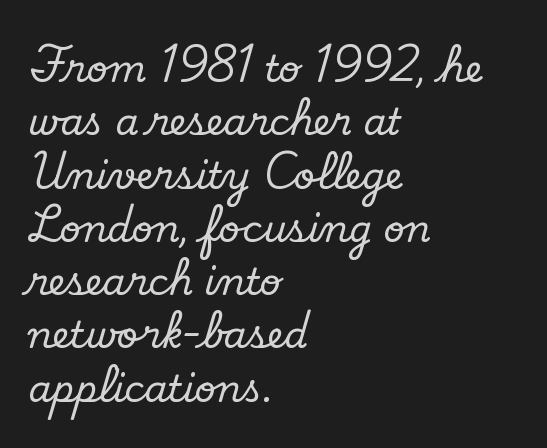
Beneath every word, the page is bare. Unlike a clean sans, this face finishes its strokes with serifs. Short and long lines alike share a common starting point at left. The rendering uses a moderate line-height, typical for paragraphs.
